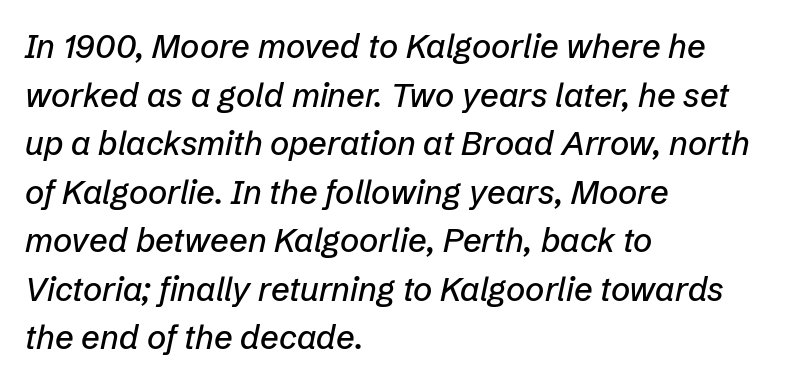
{"italic": "yes", "lean": "right", "slant_degrees": 12, "width": "normal", "stroke_contrast": "low", "x_height": "medium", "monospaced": "no", "underline": "no", "align": "left", "line_spacing": "normal", "line_spacing_ratio": 1.47, "letter_spacing": "normal", "letter_spacing_em": 0.0, "glyph_px": 33}
